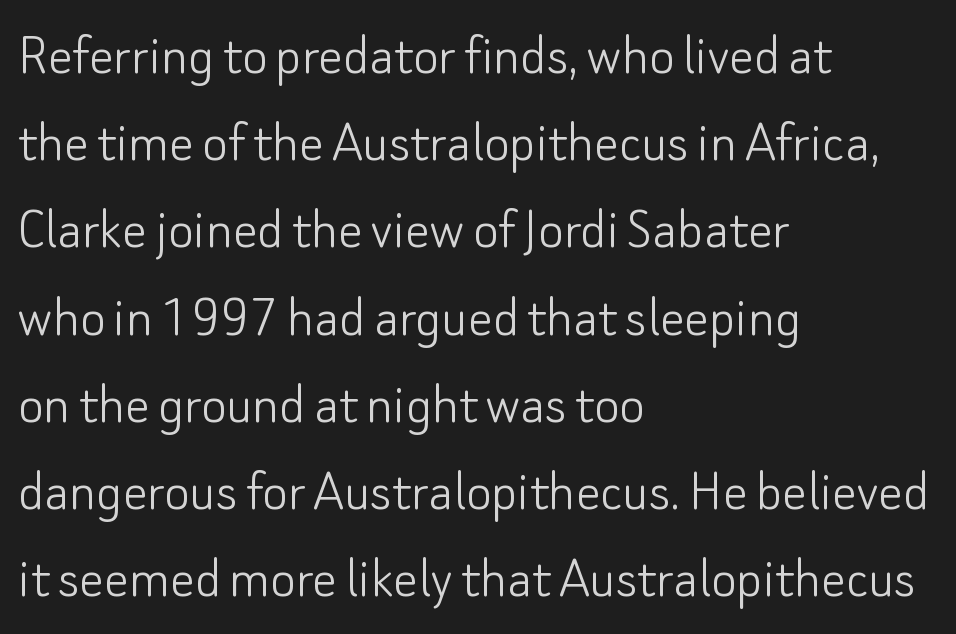
The image shows 61 px light sans-serif type, upright; set left-aligned, normal line spacing (1.43x), normal letter spacing, not underlined; low stroke contrast and a small x-height.
